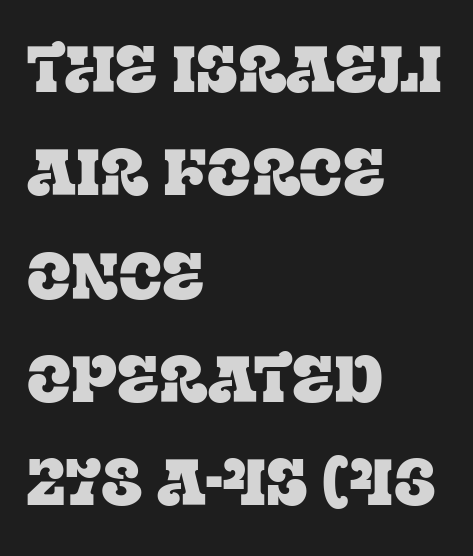
Check where the strokes stop: tiny serifs finish them off. If you drew a ruler down the left edge, every line would touch it. The face used here is rendered with its standard letterfit. A typesetter would call this proportional, since set widths differ per character. The letters stand upright; this is a roman face. The lines sit at an ordinary, default distance from one another.
